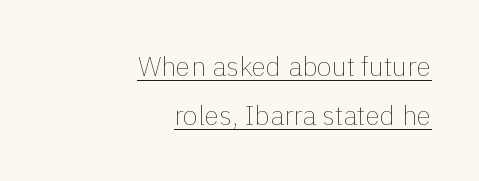
{"italic": "no", "bold": "no", "underline": "yes", "align": "right", "line_spacing_ratio": 1.8, "letter_spacing": "normal", "letter_spacing_em": 0.0, "glyph_px": 27}
